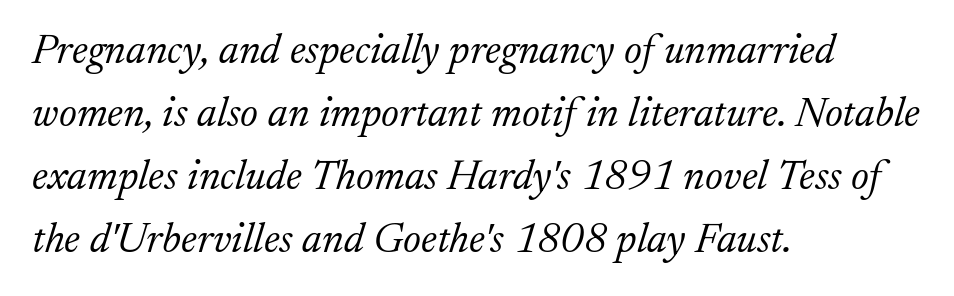
Q: Is the text bold? A: No.
Q: Is the text italic (slanted)? A: Yes, it leans right by about 17 degrees.
Q: Is the typeface a serif or a sans-serif typeface? A: Serif.
Q: Is the text underlined? A: No.
Q: How is the paragraph aligned? A: Left-aligned.
Q: Is the spacing between letters normal or unusually wide? A: Normal.
Q: Is the spacing between lines tight, normal or loose? A: Normal.
Q: Width (condensed, normal, or wide)? A: Normal.
Q: Stroke contrast? A: Low.
Q: x-height? A: Medium.
Q: Monospaced? A: No.
